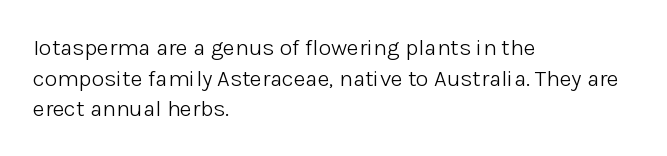
The image shows 23 px text type, upright; set left-aligned, normal line spacing (1.33x), normal letter spacing, not underlined.
